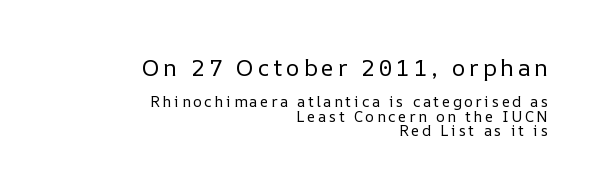
Q: Is the text bold? A: No.
Q: Is the text italic (slanted)? A: No, it is upright.
Q: Is the text underlined? A: No.
Q: How is the paragraph aligned? A: Right-aligned.
Q: Is the spacing between lines tight, normal or loose? A: Tight.
Q: Which block of text is set in a larger size, the first (top) or the second (bottom)? A: The first (top) one.
